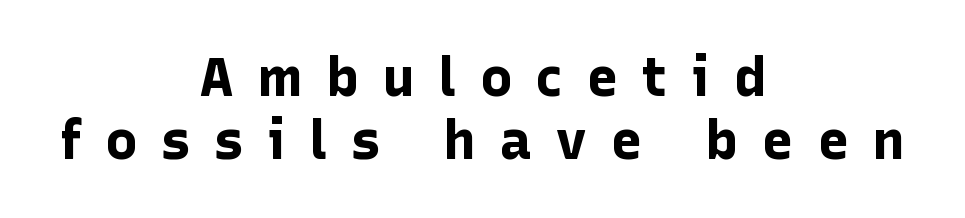
Q: Is the text bold? A: Yes.
Q: Is the text italic (slanted)? A: No, it is upright.
Q: Is the typeface a serif or a sans-serif typeface? A: Sans-serif.
Q: Is the text underlined? A: No.
Q: How is the paragraph aligned? A: Centered.
Q: Is the spacing between letters normal or unusually wide? A: Unusually wide.
Q: Width (condensed, normal, or wide)? A: Normal.
Q: Stroke contrast? A: Low.
Q: x-height? A: Medium.
Q: Monospaced? A: No.
